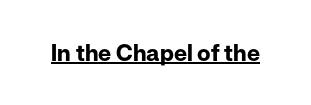
{"italic": "no", "bold": "yes", "underline": "yes", "letter_spacing": "normal", "letter_spacing_em": 0.0, "glyph_px": 23}
